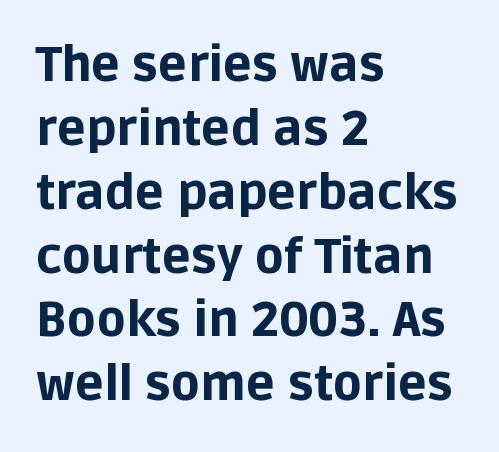
The image shows 48 px bold sans-serif type, upright; set left-aligned, normal line spacing (1.33x), normal letter spacing, not underlined; low stroke contrast and a large x-height.
